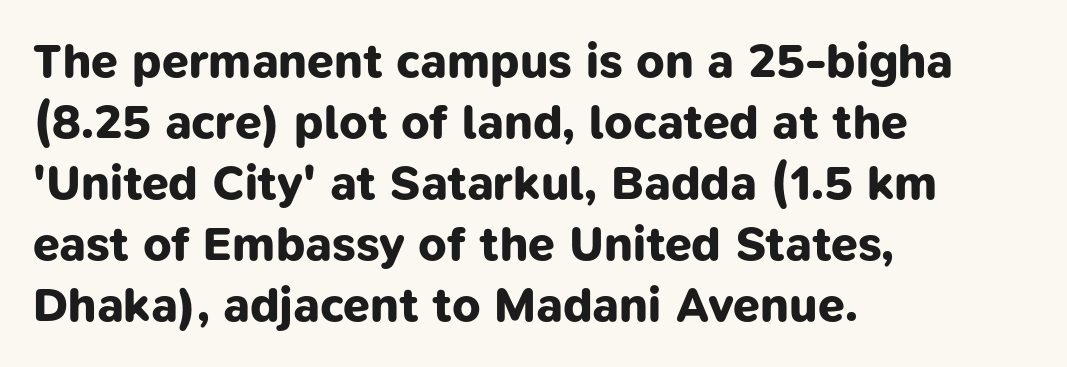
The image shows 48 px bold sans-serif type; set left-aligned, normal line spacing (1.27x), normal letter spacing, not underlined; low stroke contrast and a medium x-height.
